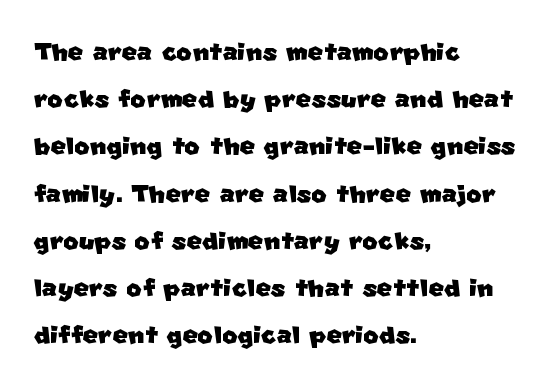
{"serif": "no", "width": "normal", "stroke_contrast": "low", "x_height": "large", "monospaced": "no", "underline": "no", "align": "left", "line_spacing": "normal", "line_spacing_ratio": 1.43, "letter_spacing": "normal", "letter_spacing_em": 0.0, "glyph_px": 33}
